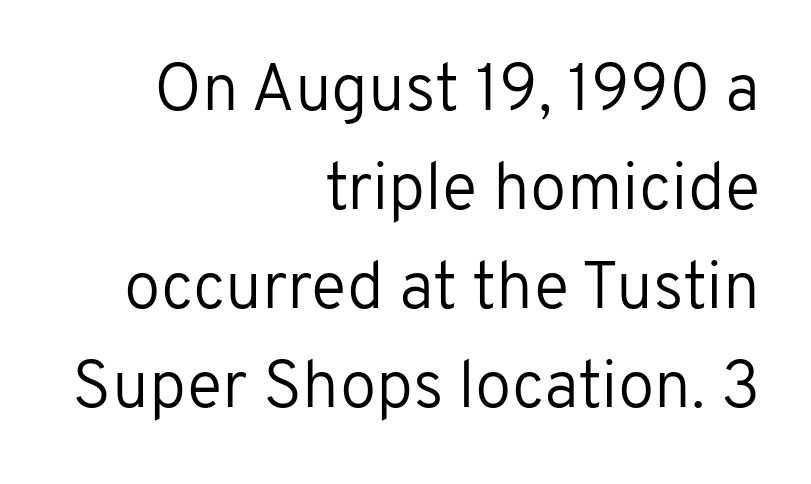
The strip under each line holds only bare page. Spacing verdict: proportional, widths tailored to each character. Heaviness? Minimal to ordinary, like unemphasized prose. How are the letters spaced? Ordinarily, with no added tracking. The lettering stays uniformly vertical, giving the passage a roman look.
